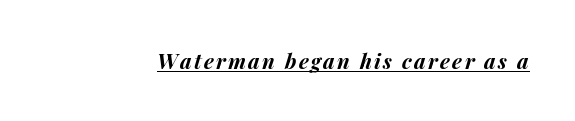
What decoration does the sample have? An underline. What weight is shown? A full bold with thick strokes. Emphasis-style slanted type is in use.
